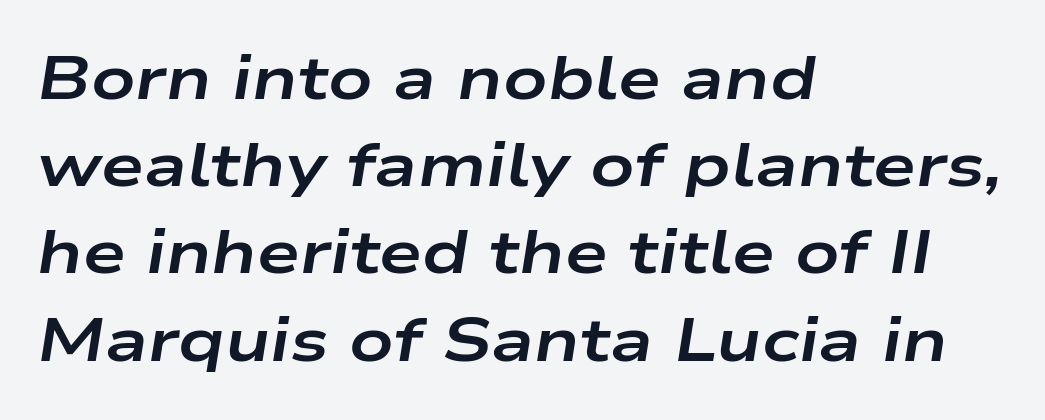
Q: Is the text bold? A: Yes.
Q: Is the text italic (slanted)? A: Yes, it leans right by about 9 degrees.
Q: Is the text underlined? A: No.
Q: How is the paragraph aligned? A: Left-aligned.
Q: Is the spacing between letters normal or unusually wide? A: Normal.
Q: Is the spacing between lines tight, normal or loose? A: Normal.
Q: Width (condensed, normal, or wide)? A: Wide.
Q: Stroke contrast? A: Low.
Q: x-height? A: Medium.
Q: Monospaced? A: No.
